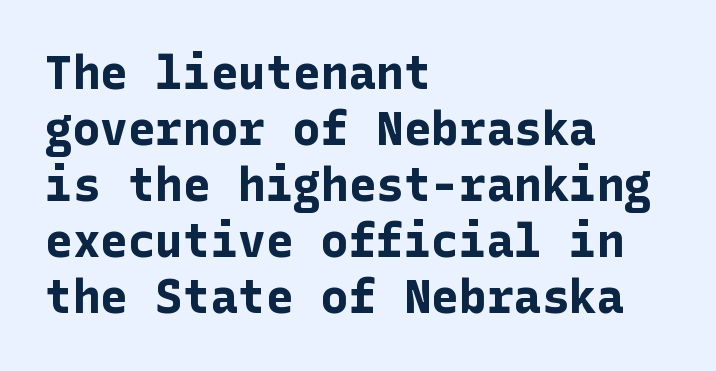
Q: Is the text bold? A: Yes.
Q: Is the text italic (slanted)? A: No, it is upright.
Q: Is the typeface a serif or a sans-serif typeface? A: Sans-serif.
Q: Is the text underlined? A: No.
Q: How is the paragraph aligned? A: Left-aligned.
Q: Is the spacing between letters normal or unusually wide? A: Normal.
Q: Width (condensed, normal, or wide)? A: Normal.
Q: Stroke contrast? A: Low.
Q: x-height? A: Medium.
